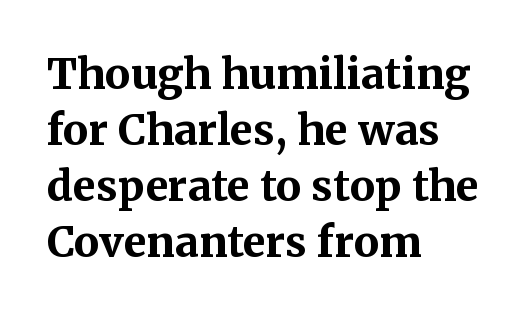
Spacing verdict: proportional, widths tailored to each character. The space directly below the letters is spotless. Emphasis by weight is at full strength: bold. Vertically, the passage feels balanced, rows spaced as you'd expect. A serif font was chosen for this passage.
